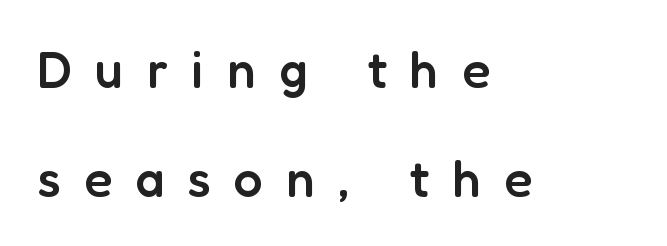
Q: Is the text bold? A: Semi-bold.
Q: Is the text italic (slanted)? A: No, it is upright.
Q: Is the typeface a serif or a sans-serif typeface? A: Sans-serif.
Q: Is the text underlined? A: No.
Q: How is the paragraph aligned? A: Left-aligned.
Q: Is the spacing between letters normal or unusually wide? A: Unusually wide.
Q: Is the spacing between lines tight, normal or loose? A: Loose.
Q: Width (condensed, normal, or wide)? A: Normal.
Q: Stroke contrast? A: Low.
Q: x-height? A: Medium.
Q: Monospaced? A: No.
